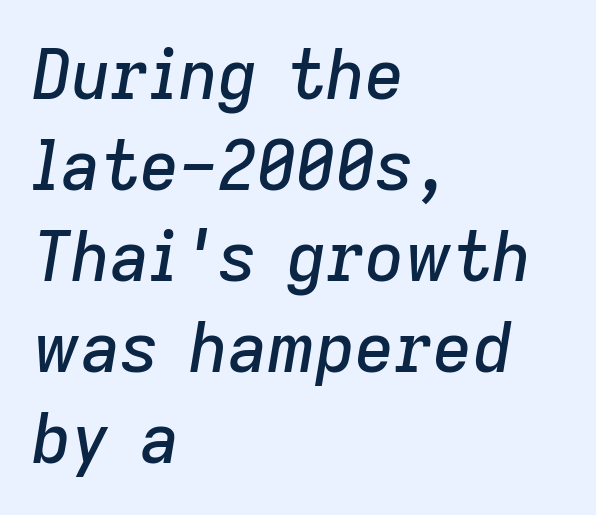
This is oblique type, the kind used for emphasis or titles. Reading down the column, the eye jumps a familiar distance to each next line. Characters follow at the spacing the type designer built in. The rendering uses natural spacing where letterforms have individual widths. Glance below the letters and you will spot only blank space. A student would call this left alignment; a typographer would say flush left, rag right.
